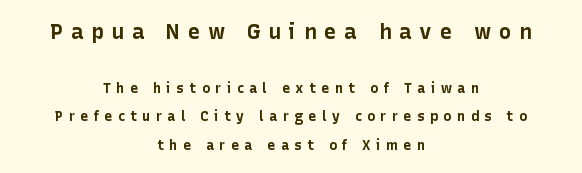
{"italic": "no", "bold": "yes", "underline": "no", "align": "center", "line_spacing": "loose", "line_spacing_ratio": 2.04, "letter_spacing": "wide", "letter_spacing_em": 0.37, "larger_block": "first", "size_ratio": 1.5, "glyph_px": 21}
